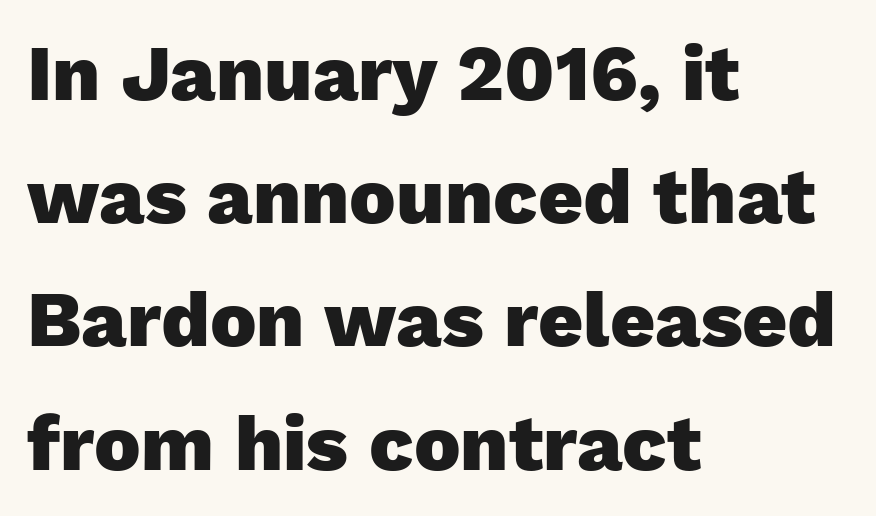
The specimen reads as upright at a glance. This rendering leaves character spacing at its baseline value. Type without underlining. Heft: maximum for text — a bold. The leading is moderate, giving the passage an even texture.
